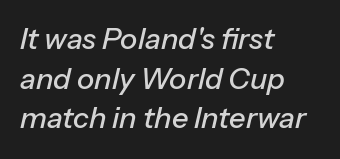
{"italic": "yes", "lean": "right", "slant_degrees": 13, "width": "normal", "stroke_contrast": "low", "x_height": "medium", "monospaced": "no", "underline": "no", "align": "left", "line_spacing": "normal", "line_spacing_ratio": 1.37, "letter_spacing": "normal", "letter_spacing_em": 0.0, "glyph_px": 29}
